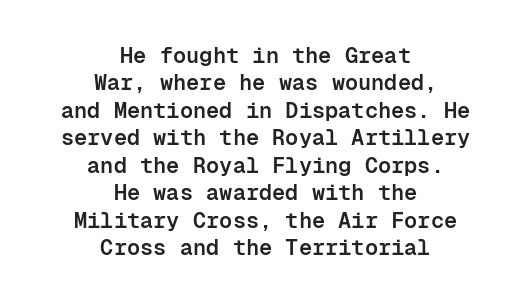
How are the letters spaced? Ordinarily, with no added tracking. Alignment: centered. If you measured baseline to baseline, you'd find a middling distance. The specimen omits any rule beneath the text block's lines. Caption: semibold face, moderately heavy strokes.
